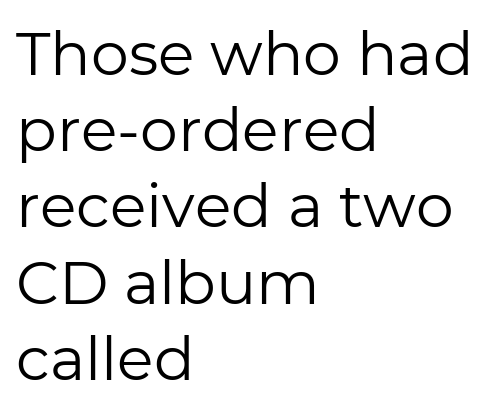
The typesetting does not lean heavy: it is not bold. The type family on display is of the sans-serif kind. The rendering keeps characters at their native spacing. Teacher's note: observe the even left margin — that is flush-left alignment.
